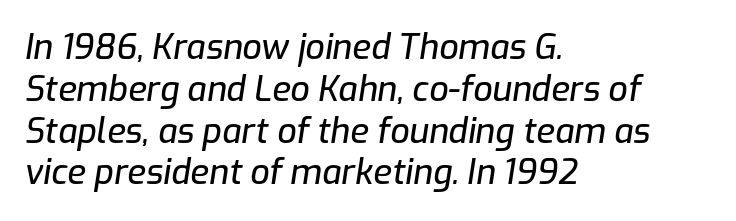
Q: Is the text italic (slanted)? A: Yes, it leans right by about 9 degrees.
Q: Is the text underlined? A: No.
Q: How is the paragraph aligned? A: Left-aligned.
Q: Is the spacing between letters normal or unusually wide? A: Normal.
Q: Width (condensed, normal, or wide)? A: Normal.
Q: Stroke contrast? A: Low.
Q: x-height? A: Medium.
Q: Monospaced? A: No.
